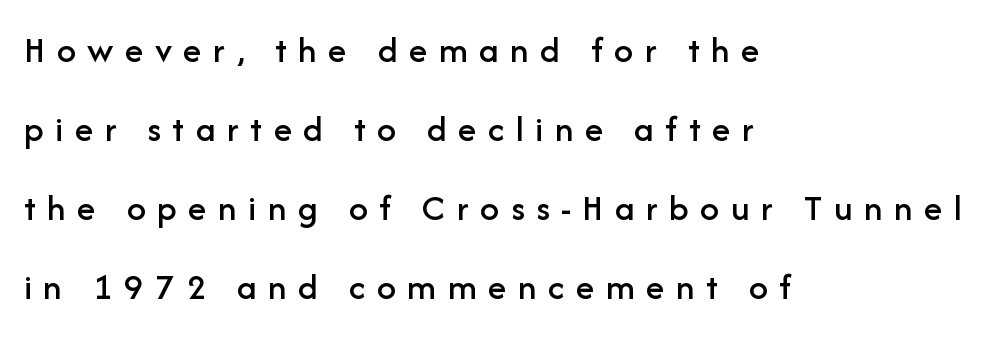
The image shows 38 px sans-serif type, upright; set left-aligned, loose line spacing (2.08x), unusually wide letter spacing (+0.3 em), not underlined; low stroke contrast and a medium x-height.
